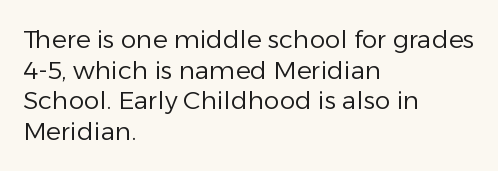
The letters look calm and open, with moderate or lighter stems. Descenders are the only things crossing below the line. Left-aligned paragraph, ragged on the right. Short note: letters normally spaced.
